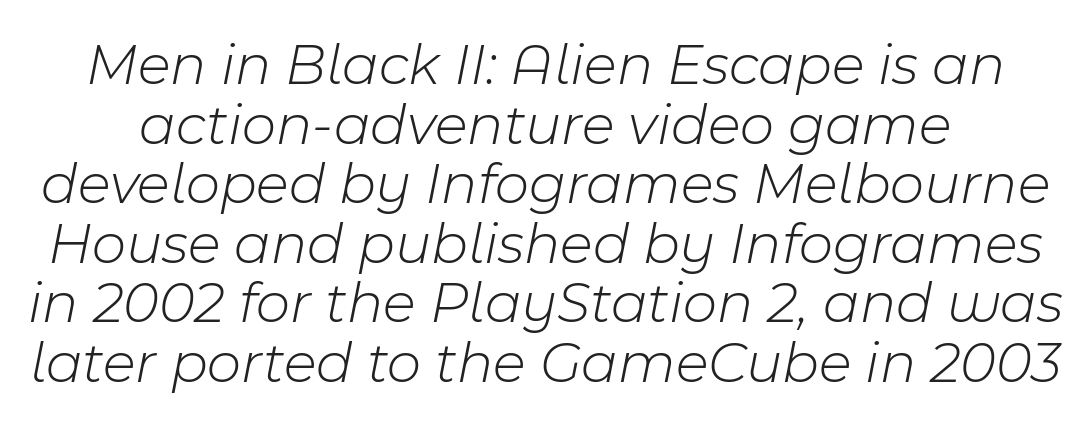
Vertical spacing — tight. You could call the tracking neutral — neither tight nor loose. Weight: in the light-to-regular range. Varying glyph widths throughout — classic text-font behaviour. The typography opts for an oblique posture over an upright one.
